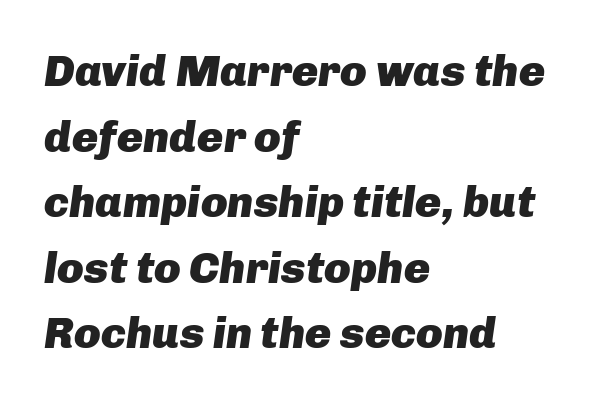
The image shows 44 px heavy type, italic (leaning right); set left-aligned, normal line spacing (1.49x), normal letter spacing, not underlined; low stroke contrast and a medium x-height.
